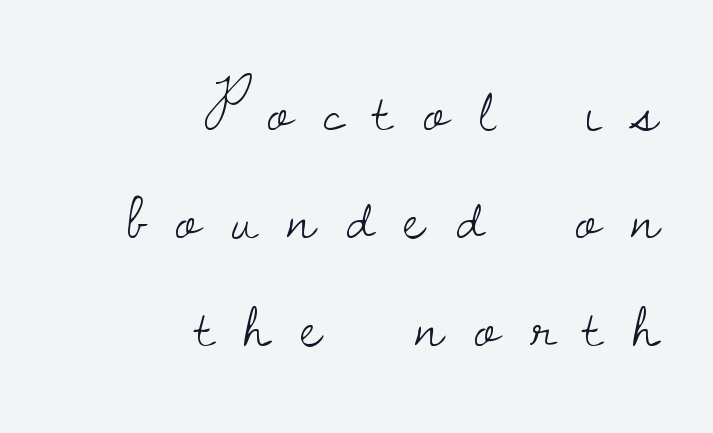
{"serif": "yes", "bold": "no", "weight": "light", "width": "normal", "stroke_contrast": "low", "x_height": "small", "monospaced": "no", "underline": "no", "align": "right", "line_spacing": "normal", "line_spacing_ratio": 1.61, "letter_spacing": "wide", "letter_spacing_em": 0.46, "glyph_px": 67}
